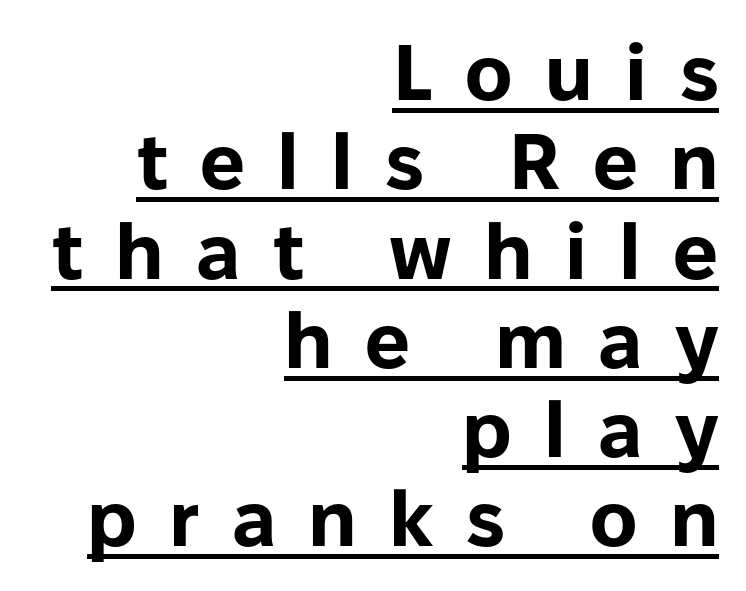
The image shows 79 px bold sans-serif type, upright; set right-aligned, tight line spacing (1.13x), unusually wide letter spacing (+0.41 em), underlined; low stroke contrast and a medium x-height.
